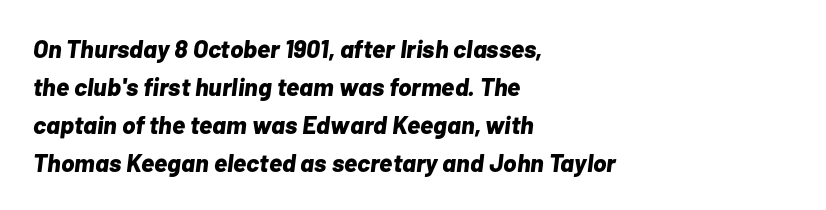
The baseline area is clear. Look at the stroke-to-counter ratio: heavy, a bold. Compared with typical paragraphs, the rows here are spaced about the same. Letter spacing: default. In terms of posture, this sample is oblique.
